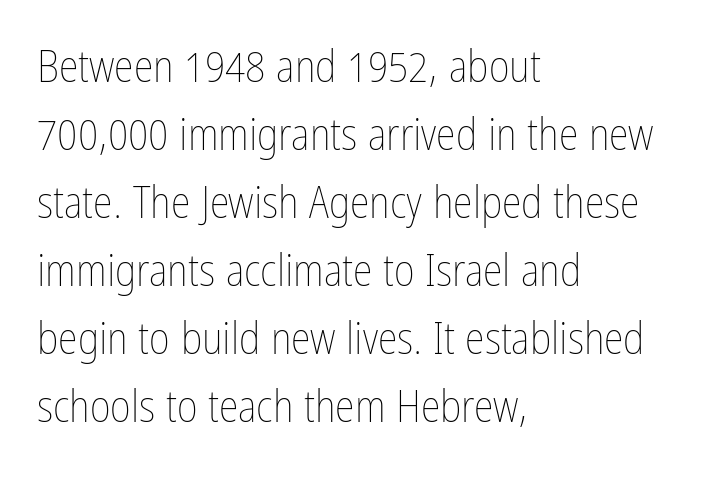
Q: Is the text bold? A: No.
Q: Is the text italic (slanted)? A: No, it is upright.
Q: Is the text underlined? A: No.
Q: How is the paragraph aligned? A: Left-aligned.
Q: Is the spacing between letters normal or unusually wide? A: Normal.
Q: Is the spacing between lines tight, normal or loose? A: Normal.
Q: Width (condensed, normal, or wide)? A: Condensed.
Q: Stroke contrast? A: Low.
Q: x-height? A: Medium.
Q: Monospaced? A: No.
